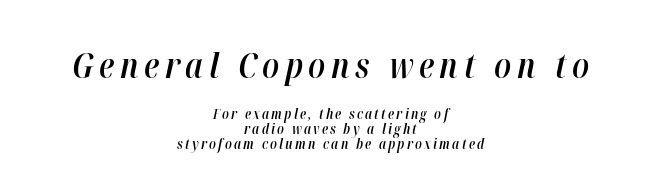
Q: Is the text bold? A: Semi-bold.
Q: Is the text italic (slanted)? A: Yes, it leans right by about 12 degrees.
Q: Is the text underlined? A: No.
Q: How is the paragraph aligned? A: Centered.
Q: Is the spacing between lines tight, normal or loose? A: Tight.
Q: Which block of text is set in a larger size, the first (top) or the second (bottom)? A: The first (top) one.
Q: Width (condensed, normal, or wide)? A: Condensed.
Q: Stroke contrast? A: High.
Q: x-height? A: Medium.
Q: Monospaced? A: No.
